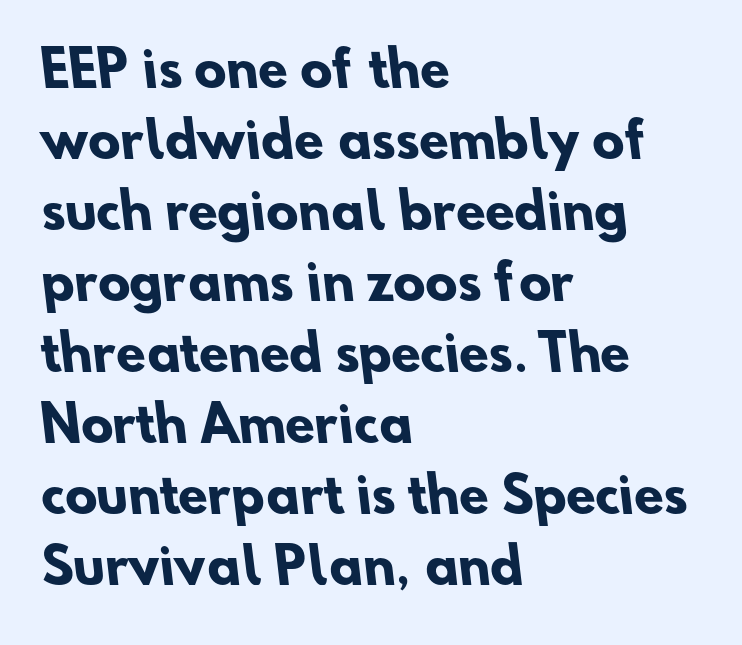
The image shows 48 px heavy sans-serif type; set left-aligned, normal line spacing (1.48x), normal letter spacing, not underlined; low stroke contrast and a small x-height.
